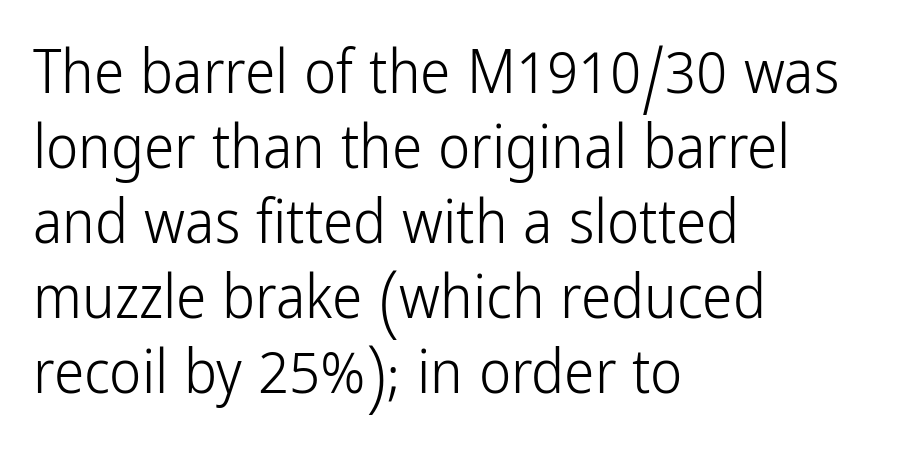
Q: Is the text bold? A: No.
Q: Is the text italic (slanted)? A: No, it is upright.
Q: Is the typeface a serif or a sans-serif typeface? A: Sans-serif.
Q: Is the text underlined? A: No.
Q: How is the paragraph aligned? A: Left-aligned.
Q: Is the spacing between letters normal or unusually wide? A: Normal.
Q: Width (condensed, normal, or wide)? A: Condensed.
Q: Stroke contrast? A: Low.
Q: x-height? A: Medium.
Q: Monospaced? A: No.
